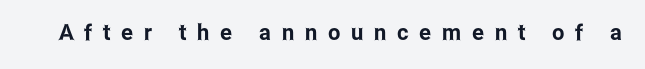
Q: Is the text italic (slanted)? A: No, it is upright.
Q: Is the text underlined? A: No.
Q: Is the spacing between letters normal or unusually wide? A: Unusually wide.
